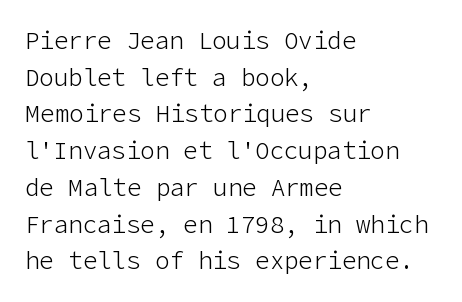
{"italic": "no", "bold": "no", "underline": "no", "align": "left", "line_spacing": "normal", "line_spacing_ratio": 1.53, "letter_spacing": "normal", "letter_spacing_em": 0.0, "glyph_px": 24}
